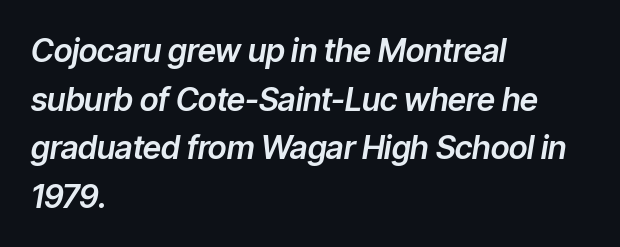
Honestly, the row spacing looks completely unremarkable. Observe the lean: these are italic letterforms. Caption: multi-line text, flush left, ragged right. The gaps between neighbouring characters are ordinary and unremarkable. Underlining? Definitely not there.
